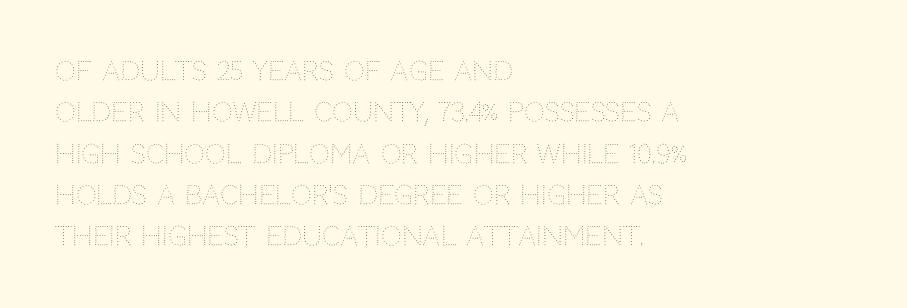
Each stroke keeps to a modest, everyday thickness or less. Whoever set this chose a conventional vertical rhythm. Caption: multi-line text, flush left, ragged right. Underlining? Definitely not there.
